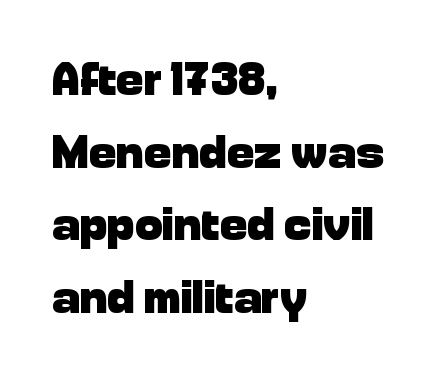
The space between consecutive lines is moderate. Think of a printed novel: that variable character pitch is what you see here. The type is set solid horizontally, with unmodified tracking. The rendering anchors every line to the left-hand side. Thick stems and heavy bowls — unmistakably bold. Notice how the stems are strictly vertical — no italics here.
